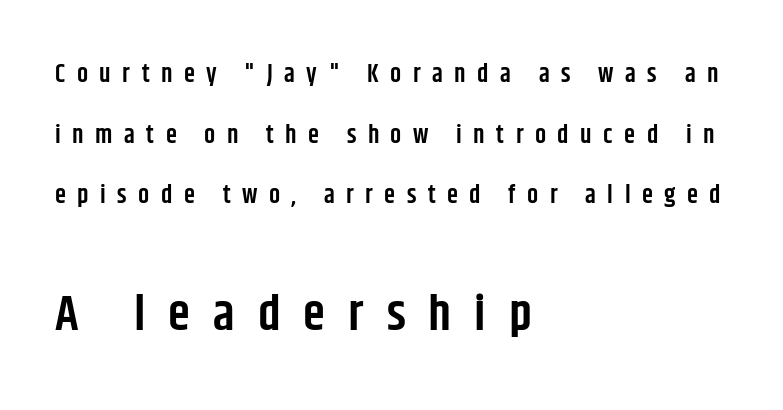
Q: Is the text bold? A: Semi-bold.
Q: Is the text italic (slanted)? A: No, it is upright.
Q: Is the typeface a serif or a sans-serif typeface? A: Sans-serif.
Q: Is the text underlined? A: No.
Q: How is the paragraph aligned? A: Left-aligned.
Q: Is the spacing between letters normal or unusually wide? A: Unusually wide.
Q: Is the spacing between lines tight, normal or loose? A: Loose.
Q: Which block of text is set in a larger size, the first (top) or the second (bottom)? A: The second (bottom) one.
Q: Width (condensed, normal, or wide)? A: Condensed.
Q: Stroke contrast? A: Low.
Q: x-height? A: Large.
Q: Monospaced? A: No.
